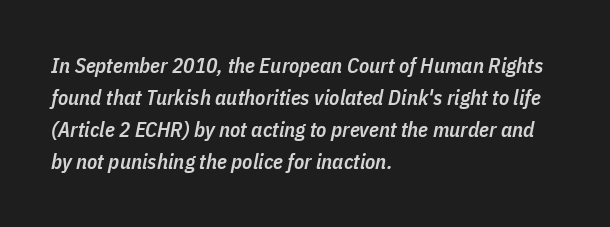
Q: Is the text bold? A: Semi-bold.
Q: Is the text italic (slanted)? A: Yes, it leans right by about 11 degrees.
Q: Is the text underlined? A: No.
Q: How is the paragraph aligned? A: Left-aligned.
Q: Is the spacing between letters normal or unusually wide? A: Normal.
Q: Is the spacing between lines tight, normal or loose? A: Normal.
